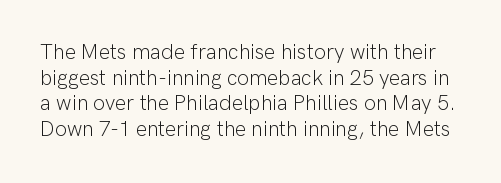
A bare baseline throughout the passage. The font sits on the lighter half of the weight spectrum, regular included. Compared with typical body copy, the letter spacing here is the same. If you drew a line through each stem, it would be perfectly vertical.
